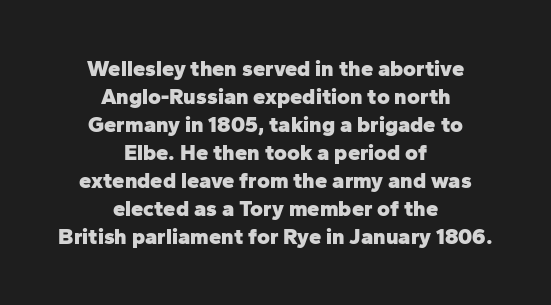
Q: Is the text bold? A: Yes.
Q: Is the text italic (slanted)? A: No, it is upright.
Q: Is the text underlined? A: No.
Q: How is the paragraph aligned? A: Centered.
Q: Is the spacing between letters normal or unusually wide? A: Normal.
Q: Is the spacing between lines tight, normal or loose? A: Normal.
